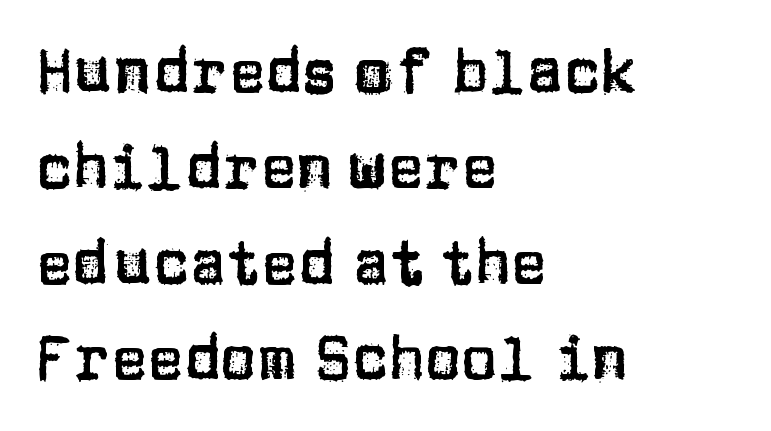
{"serif": "no", "italic": "no", "width": "normal", "stroke_contrast": "low", "x_height": "large", "monospaced": "no", "underline": "no", "align": "left", "line_spacing": "normal", "line_spacing_ratio": 1.57, "letter_spacing": "normal", "letter_spacing_em": 0.0, "glyph_px": 61}
